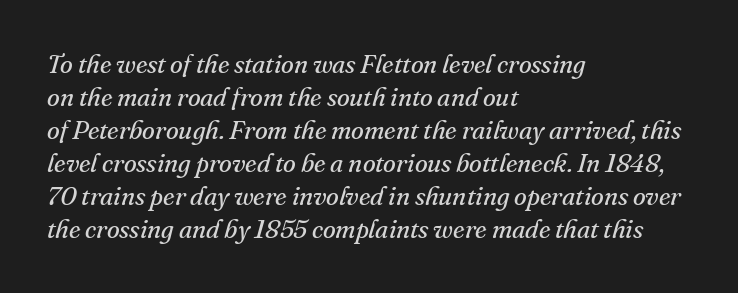
Q: Is the text bold? A: No.
Q: Is the text italic (slanted)? A: Yes, it leans right by about 16 degrees.
Q: Is the text underlined? A: No.
Q: How is the paragraph aligned? A: Left-aligned.
Q: Is the spacing between letters normal or unusually wide? A: Normal.
Q: Is the spacing between lines tight, normal or loose? A: Normal.
